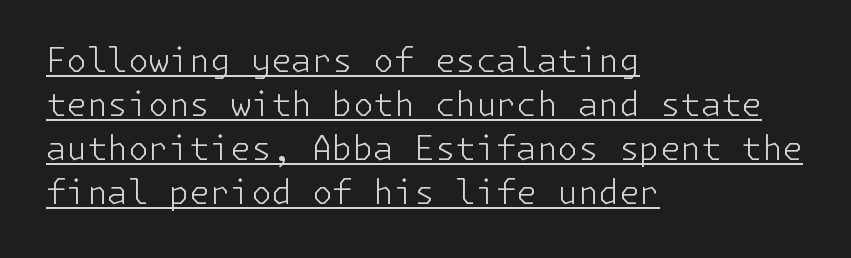
{"serif": "no", "italic": "no", "bold": "no", "weight": "light", "width": "normal", "stroke_contrast": "low", "x_height": "medium", "underline": "yes", "align": "left", "line_spacing": "normal", "line_spacing_ratio": 1.33, "letter_spacing": "normal", "letter_spacing_em": 0.0, "glyph_px": 33}
